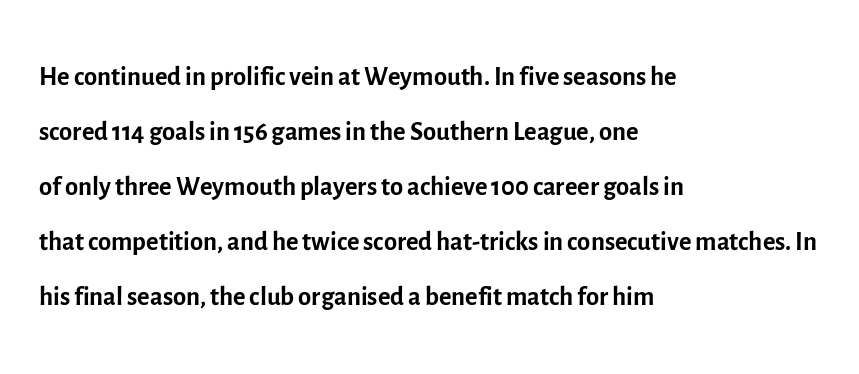
No italicization has been applied; the sample stays upright. Plain, unruled lines of type. In terms of leading, this rendering sits right in the middle. The paragraph shown leans on its left margin. Spacing verdict: proportional, widths tailored to each character. The characters are drawn with everyday or finer stroke widths.
